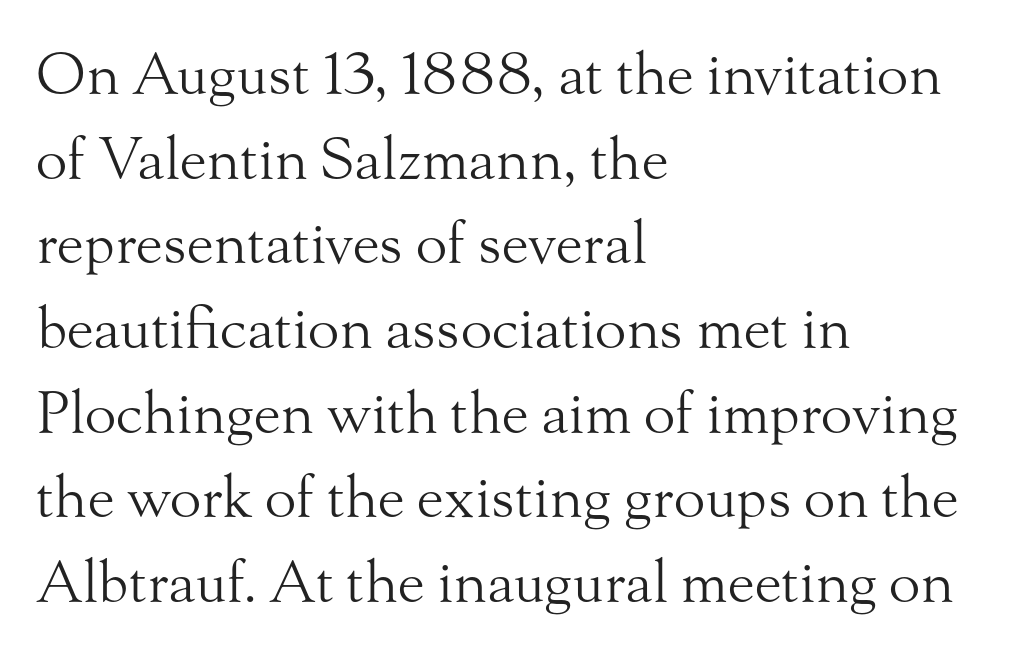
The type family on display is of the serif kind. Weight: regular or lighter. Teacher's note: observe the even left margin — that is flush-left alignment. You could not count columns in this text — the font is proportionally spaced.
